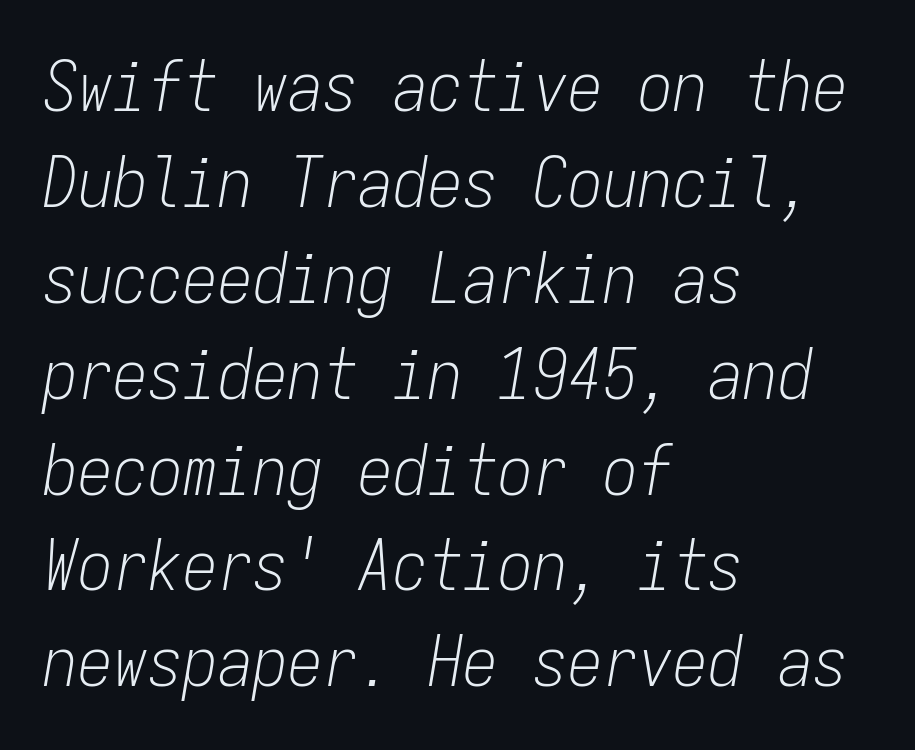
A typesetter would mark this as italic. Stroke mass is kept to a normal reading level or below. Is there much room between lines? A standard amount, neither cramped nor airy. Alignment: flush left. The foot of each line stays bare and open.
